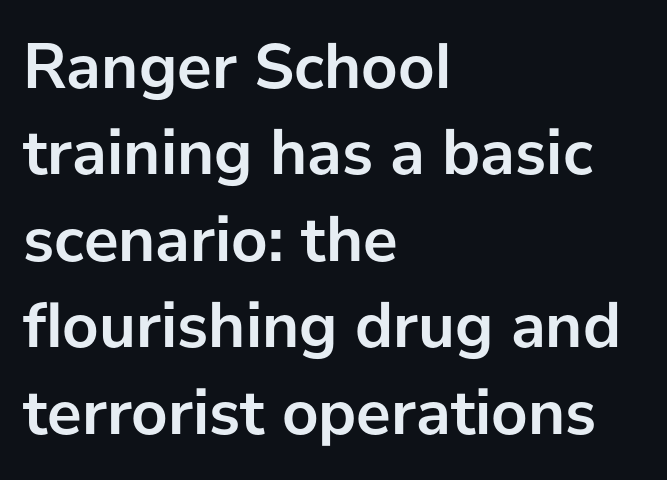
There is no visible air inserted between adjacent glyphs. Rendered with straight, roman letterforms. Words float on clear page, feet unadorned. Is this a sans? Yes — the strokes have no serifs.
